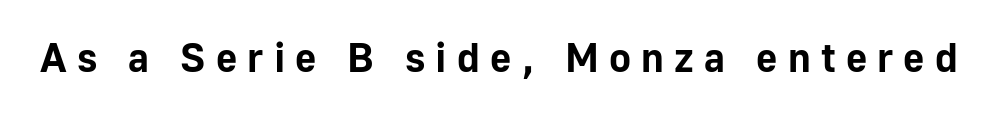
Q: Is the text bold? A: Yes.
Q: Is the text italic (slanted)? A: No, it is upright.
Q: Is the typeface a serif or a sans-serif typeface? A: Sans-serif.
Q: Is the text underlined? A: No.
Q: Is the spacing between letters normal or unusually wide? A: Unusually wide.
Q: Width (condensed, normal, or wide)? A: Normal.
Q: Stroke contrast? A: Low.
Q: x-height? A: Medium.
Q: Monospaced? A: No.
